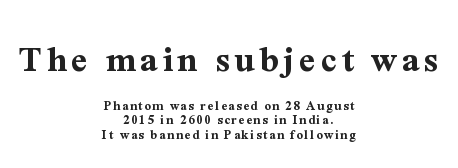
The image shows 39 px bold serif type, upright; set centered, tight line spacing (1.06x), not underlined; the first (top) block is 2.79x larger; medium stroke contrast and a medium x-height.
